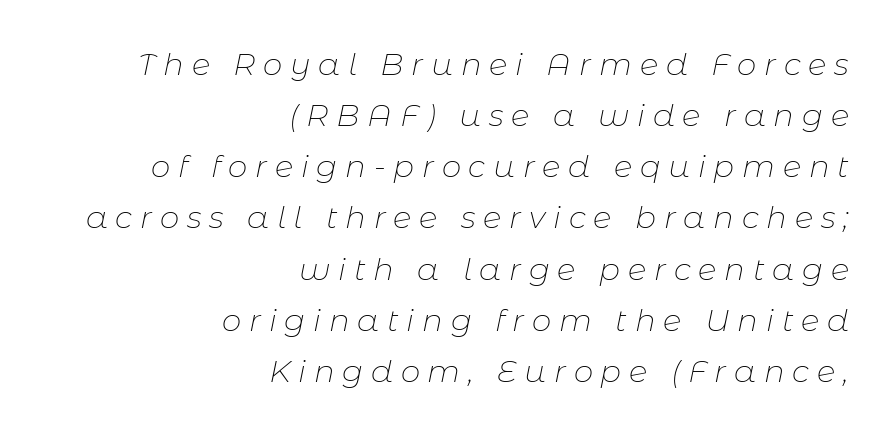
Q: Is the text bold? A: No.
Q: Is the text italic (slanted)? A: Yes, it leans right by about 11 degrees.
Q: Is the text underlined? A: No.
Q: How is the paragraph aligned? A: Right-aligned.
Q: Is the spacing between letters normal or unusually wide? A: Unusually wide.
Q: Is the spacing between lines tight, normal or loose? A: Normal.
Q: Width (condensed, normal, or wide)? A: Normal.
Q: Stroke contrast? A: Low.
Q: x-height? A: Medium.
Q: Monospaced? A: No.
